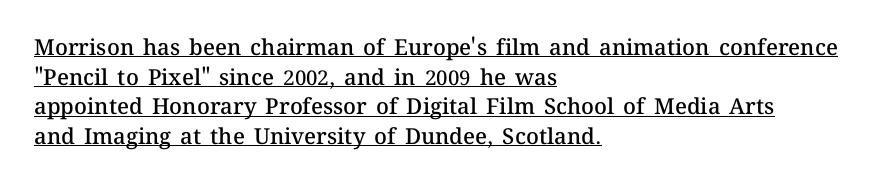
{"italic": "no", "bold": "semi", "underline": "yes", "align": "left", "line_spacing": "normal", "line_spacing_ratio": 1.35, "letter_spacing": "normal", "letter_spacing_em": 0.0, "glyph_px": 22}
